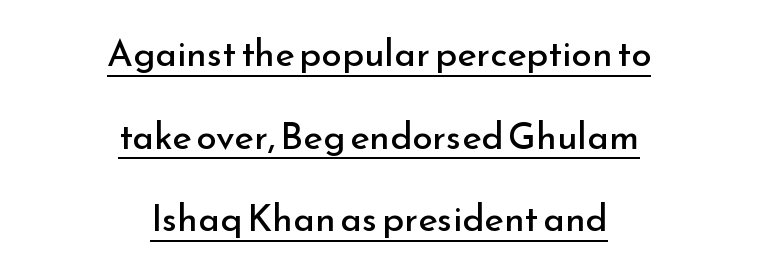
Q: Is the text bold? A: No.
Q: Is the text italic (slanted)? A: No, it is upright.
Q: Is the typeface a serif or a sans-serif typeface? A: Sans-serif.
Q: Is the text underlined? A: Yes.
Q: How is the paragraph aligned? A: Centered.
Q: Is the spacing between letters normal or unusually wide? A: Normal.
Q: Is the spacing between lines tight, normal or loose? A: Loose.
Q: Width (condensed, normal, or wide)? A: Normal.
Q: Stroke contrast? A: Low.
Q: x-height? A: Small.
Q: Monospaced? A: No.
